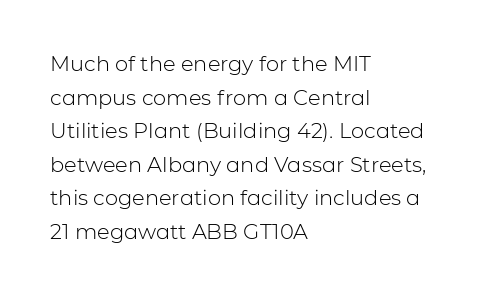
The font's upright variant was chosen for this text. Does the leading feel generous? No, just average. Letters rest on an invisible, unmarked baseline. Heft: none added — not bold. Typeset ragged right — the left edge is the straight one.
